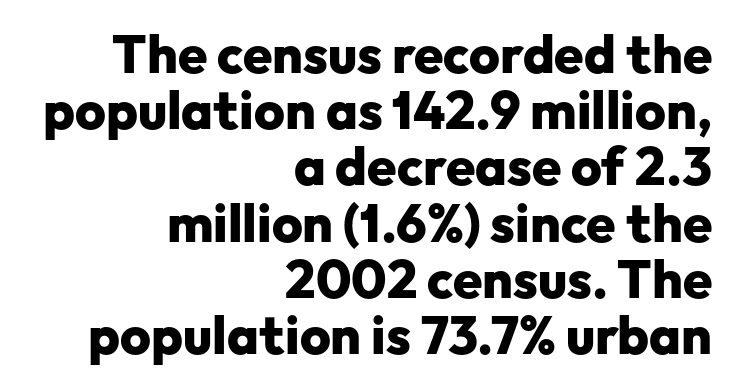
Q: Is the text bold? A: Yes.
Q: Is the text italic (slanted)? A: No, it is upright.
Q: Is the typeface a serif or a sans-serif typeface? A: Sans-serif.
Q: Is the text underlined? A: No.
Q: How is the paragraph aligned? A: Right-aligned.
Q: Is the spacing between letters normal or unusually wide? A: Normal.
Q: Is the spacing between lines tight, normal or loose? A: Tight.
Q: Width (condensed, normal, or wide)? A: Normal.
Q: Stroke contrast? A: Low.
Q: x-height? A: Medium.
Q: Monospaced? A: No.
